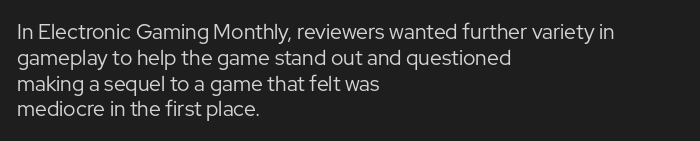
{"italic": "no", "bold": "no", "underline": "no", "align": "left", "line_spacing_ratio": 1.23, "letter_spacing": "normal", "letter_spacing_em": 0.0, "glyph_px": 21}
